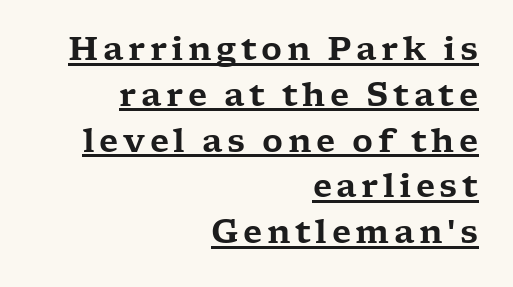
The image shows 32 px wide serif type, upright; set right-aligned, normal line spacing (1.43x), underlined; low stroke contrast and a medium x-height.
